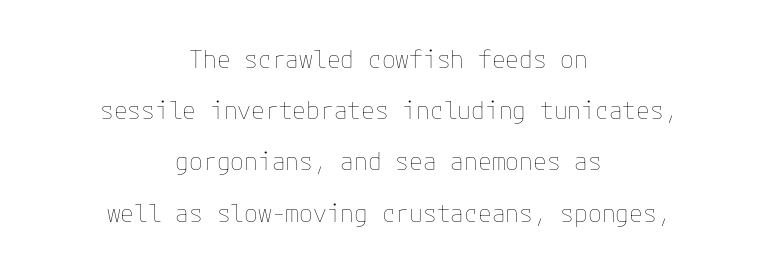
Q: Is the text bold? A: No.
Q: Is the text italic (slanted)? A: No, it is upright.
Q: Is the text underlined? A: No.
Q: How is the paragraph aligned? A: Centered.
Q: Is the spacing between letters normal or unusually wide? A: Normal.
Q: Is the spacing between lines tight, normal or loose? A: Loose.
